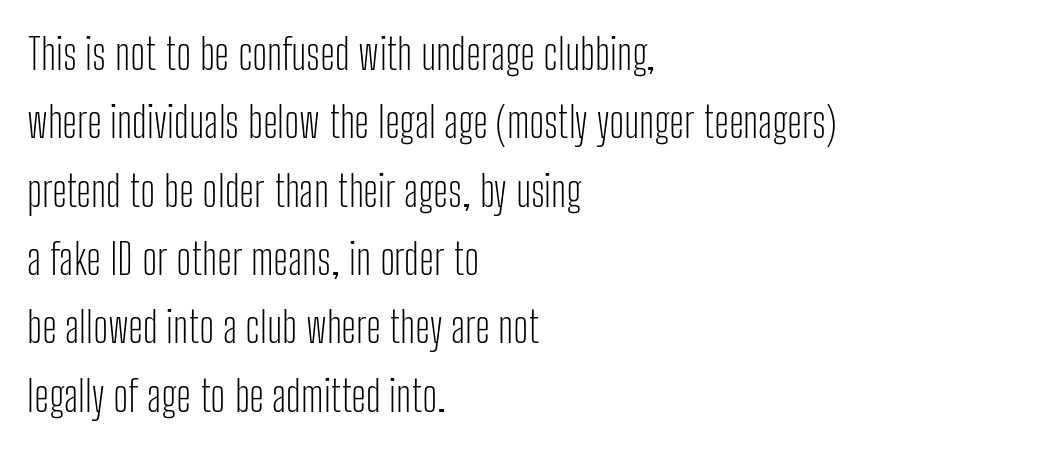
Layout note: lines flush left. Summary of vertical rhythm: regular, with standard interline spacing. You can tell from the bare stems that sans-serif type was used. Ordinary non-slanted type is in use.
